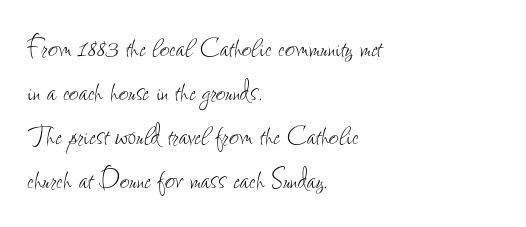
{"bold": "no", "weight": "thin", "width": "condensed", "stroke_contrast": "low", "x_height": "small", "monospaced": "no", "underline": "no", "align": "left", "line_spacing": "normal", "line_spacing_ratio": 1.29, "letter_spacing": "normal", "letter_spacing_em": 0.0, "glyph_px": 34}
